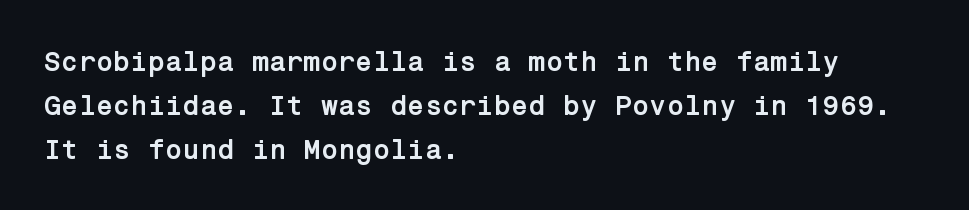
{"serif": "no", "italic": "no", "bold": "yes", "weight": "semibold", "width": "normal", "stroke_contrast": "low", "x_height": "medium", "underline": "no", "align": "left", "line_spacing": "normal", "line_spacing_ratio": 1.57, "letter_spacing": "normal", "letter_spacing_em": 0.0, "glyph_px": 28}
